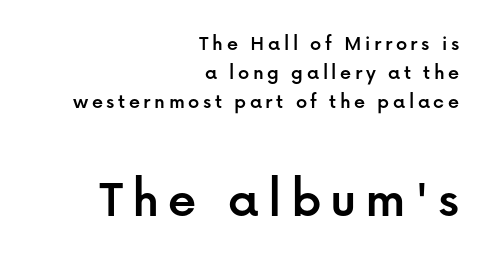
The image shows 56 px sans-serif type, upright; set right-aligned, normal line spacing (1.32x), not underlined; the second (bottom) block is 2.55x larger; low stroke contrast and a medium x-height.
